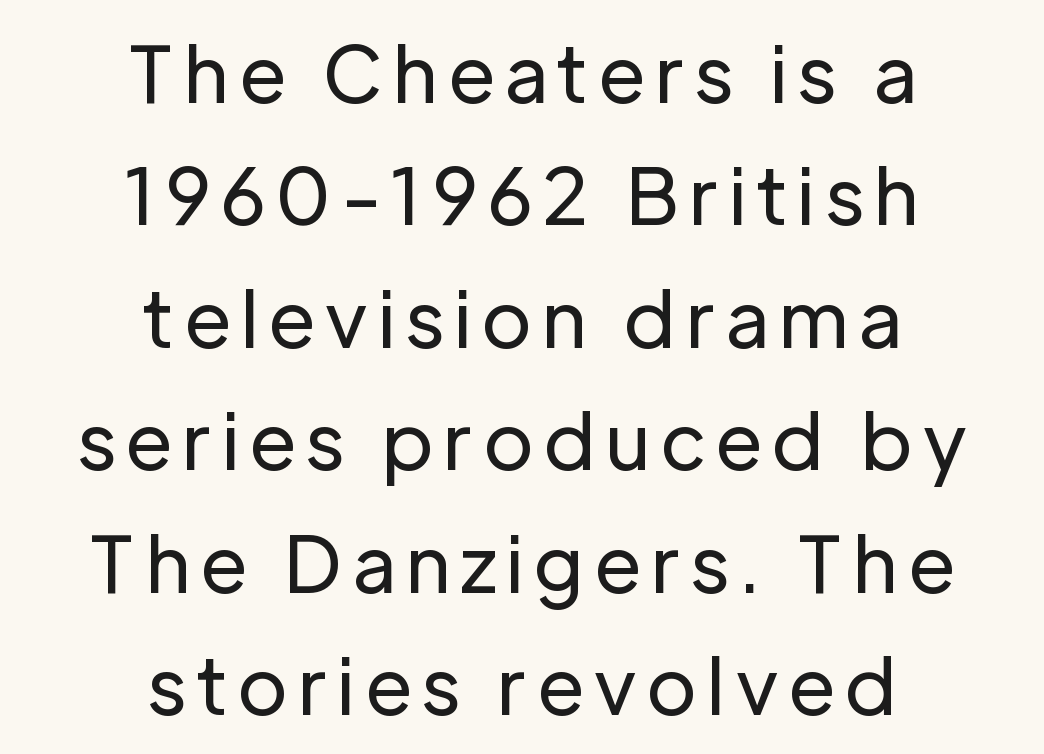
Descenders hang freely into open space. The passage shown is not bold in any degree. The passage shown stacks its lines at a standard gap. Unlike a traditional serif, this face leaves its strokes unadorned.
